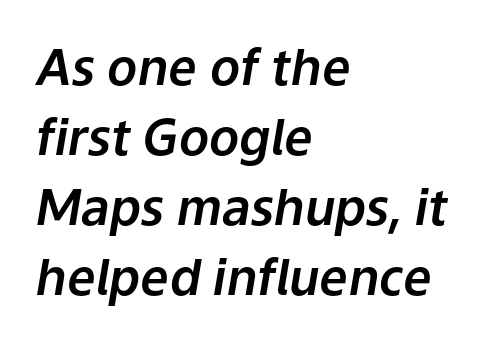
Q: Is the text italic (slanted)? A: Yes, it leans right by about 9 degrees.
Q: Is the text underlined? A: No.
Q: How is the paragraph aligned? A: Left-aligned.
Q: Is the spacing between letters normal or unusually wide? A: Normal.
Q: Is the spacing between lines tight, normal or loose? A: Normal.
Q: Width (condensed, normal, or wide)? A: Normal.
Q: Stroke contrast? A: Low.
Q: x-height? A: Medium.
Q: Monospaced? A: No.
